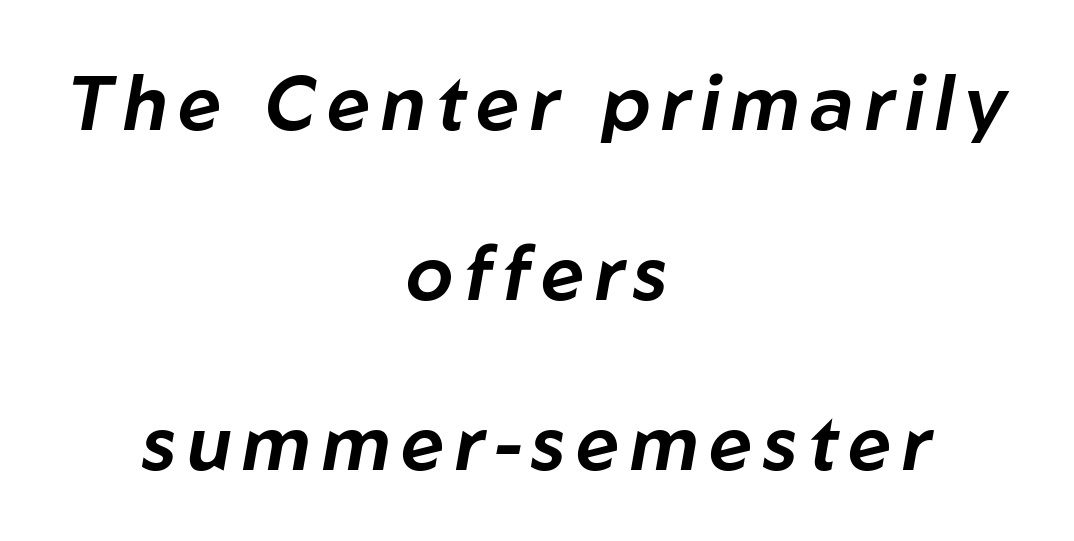
The image shows 76 px text type, italic (leaning right); set centered, loose line spacing (2.24x), not underlined; low stroke contrast and a medium x-height.
